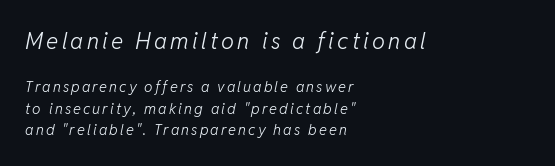
If you measured baseline to baseline, you'd find a middling distance. This sample uses an oblique cut, with every glyph tilted off the vertical. The more generous point size was reserved for the upper chunk. Nobody drew a line under any word here. Weight: regular or lighter. Line beginnings align vertically; line endings do not.
